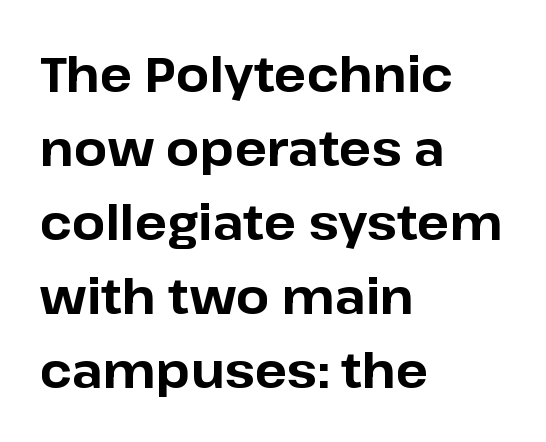
A clean baseline with only descenders dipping below it. Notice how descenders clear the ascenders below comfortably — that's standard leading. Typesetter's note: full bold, strokes at maximum text heaviness. Alignment: flush left.
